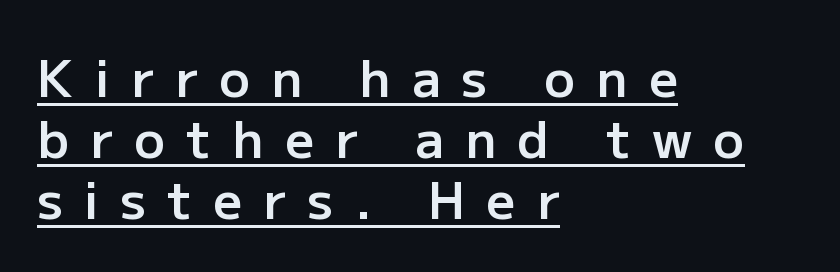
The image shows 51 px semibold sans-serif type, upright; set left-aligned, line spacing 1.2x, unusually wide letter spacing (+0.42 em), underlined; low stroke contrast and a medium x-height.
